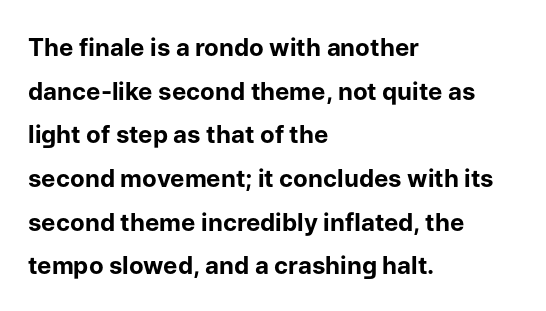
{"italic": "no", "bold": "yes", "underline": "no", "align": "left", "line_spacing_ratio": 1.82, "letter_spacing": "normal", "letter_spacing_em": 0.0, "glyph_px": 24}
